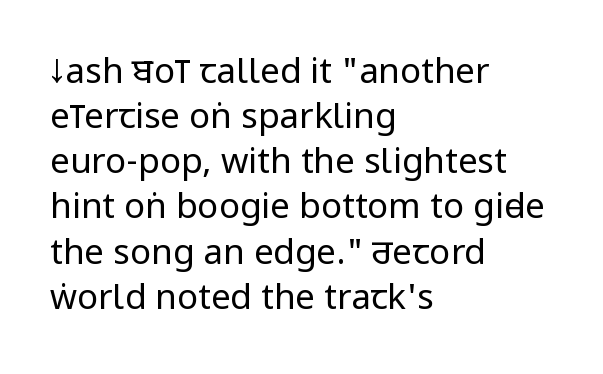
Q: Is the text bold? A: No.
Q: Is the text italic (slanted)? A: No, it is upright.
Q: Is the typeface a serif or a sans-serif typeface? A: Sans-serif.
Q: Is the text underlined? A: No.
Q: How is the paragraph aligned? A: Left-aligned.
Q: Is the spacing between letters normal or unusually wide? A: Normal.
Q: Is the spacing between lines tight, normal or loose? A: Normal.
Q: Width (condensed, normal, or wide)? A: Condensed.
Q: Stroke contrast? A: Low.
Q: x-height? A: Large.
Q: Monospaced? A: No.
